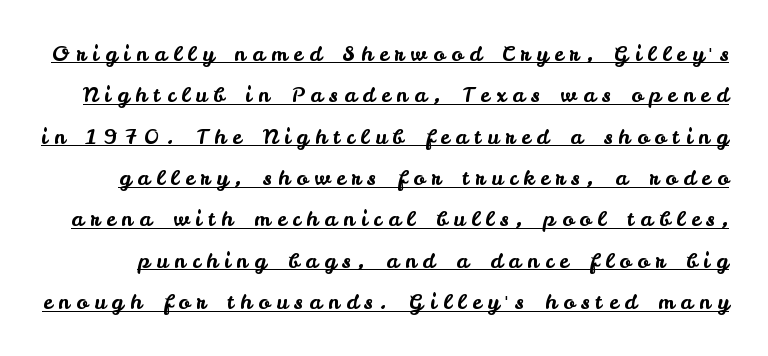
The image shows 21 px text type; set loose line spacing (1.97x), unusually wide letter spacing (+0.31 em), underlined.
